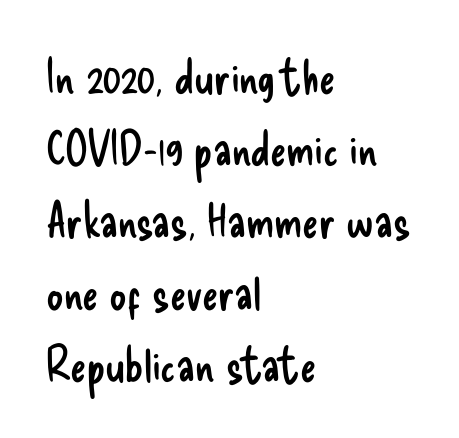
The image shows 48 px regular-weight, condensed sans-serif type, upright; set left-aligned, normal line spacing (1.5x), normal letter spacing, not underlined; low stroke contrast and a small x-height.
